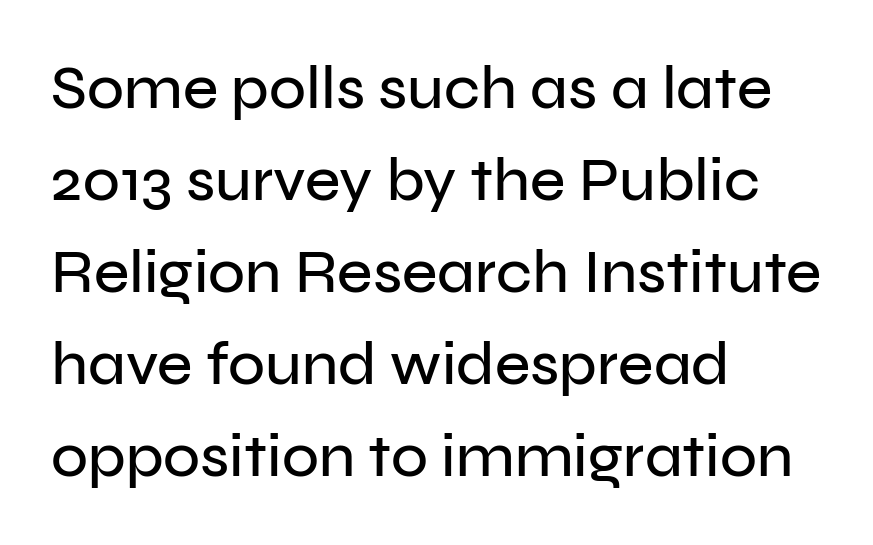
The glyphs are unaccompanied by any horizontal stroke below them. Which margin do the lines hug? The left one — the right edge is uneven. Note the varied advance widths — an 'i' is clearly narrower than an 'm'. No extra tracking has been applied to these lines. Observe the absence of serifs on each vertical stroke in this sample.
